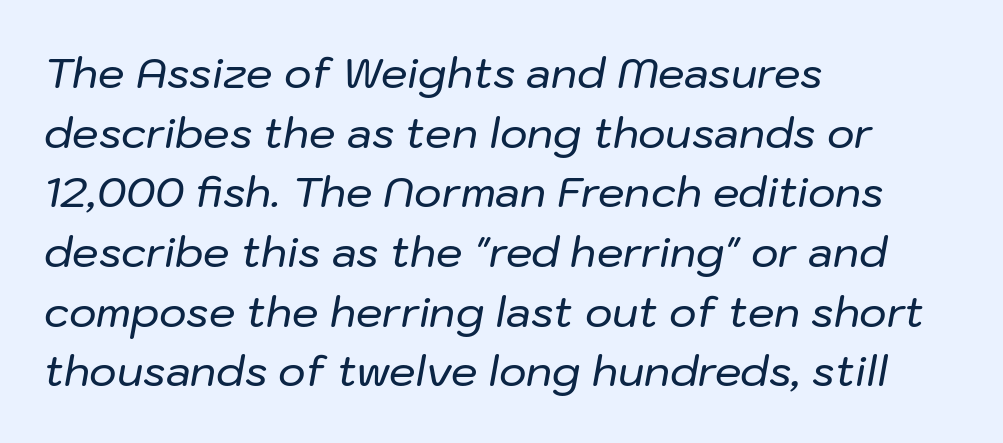
Q: Is the text italic (slanted)? A: Yes, it leans right by about 10 degrees.
Q: Is the text underlined? A: No.
Q: How is the paragraph aligned? A: Left-aligned.
Q: Is the spacing between letters normal or unusually wide? A: Normal.
Q: Is the spacing between lines tight, normal or loose? A: Normal.
Q: Width (condensed, normal, or wide)? A: Normal.
Q: Stroke contrast? A: Low.
Q: x-height? A: Medium.
Q: Monospaced? A: No.
